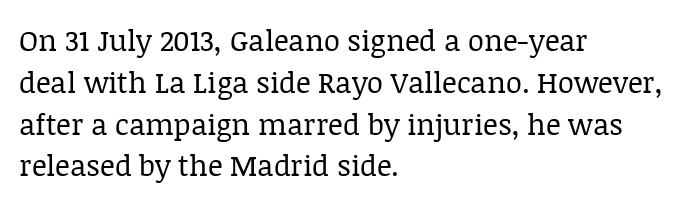
Q: Is the text bold? A: No.
Q: Is the text italic (slanted)? A: No, it is upright.
Q: Is the typeface a serif or a sans-serif typeface? A: Serif.
Q: Is the text underlined? A: No.
Q: How is the paragraph aligned? A: Left-aligned.
Q: Is the spacing between letters normal or unusually wide? A: Normal.
Q: Is the spacing between lines tight, normal or loose? A: Normal.
Q: Width (condensed, normal, or wide)? A: Normal.
Q: Stroke contrast? A: Low.
Q: x-height? A: Large.
Q: Monospaced? A: No.
